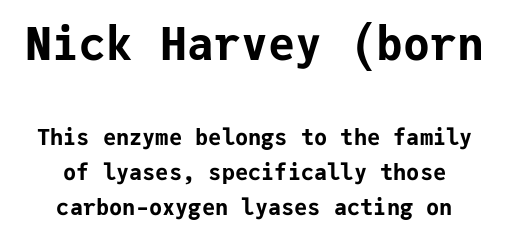
{"serif": "no", "italic": "no", "bold": "yes", "weight": "bold", "width": "normal", "stroke_contrast": "low", "x_height": "medium", "monospaced": "yes", "underline": "no", "align": "center", "line_spacing": "normal", "line_spacing_ratio": 1.58, "letter_spacing": "normal", "letter_spacing_em": 0.0, "larger_block": "first", "size_ratio": 2.05, "glyph_px": 45}
